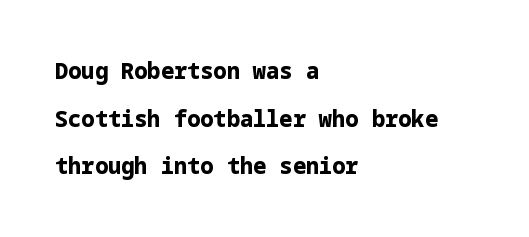
Emphasis by weight is at full strength: bold. The passage shown has conventional tracking throughout. Every row of glyphs begins at an identical x-position on the left. If you drew a line through each stem, it would be perfectly vertical. Reading down the column, the eye jumps a long way to each next line.
